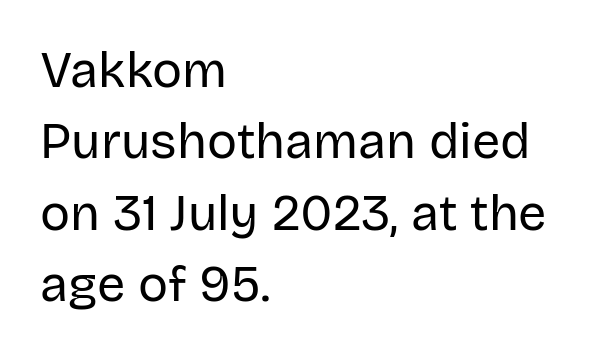
The image shows 50 px regular-weight sans-serif type, upright; set left-aligned, normal line spacing (1.43x), normal letter spacing, not underlined; low stroke contrast and a large x-height.
